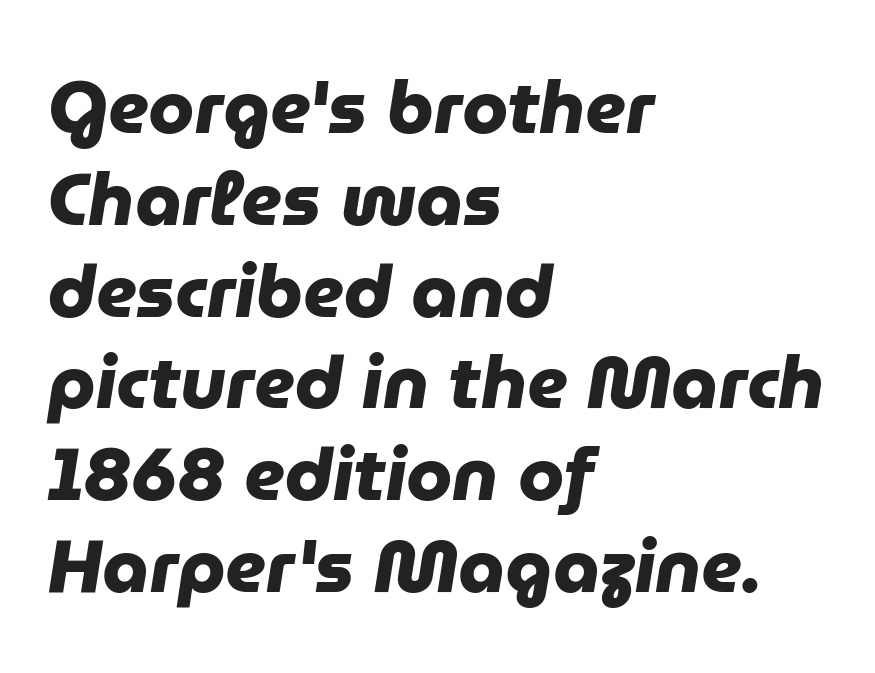
The image shows 74 px heavy sans-serif type; set left-aligned, line spacing 1.24x, normal letter spacing, not underlined; low stroke contrast and a medium x-height.
